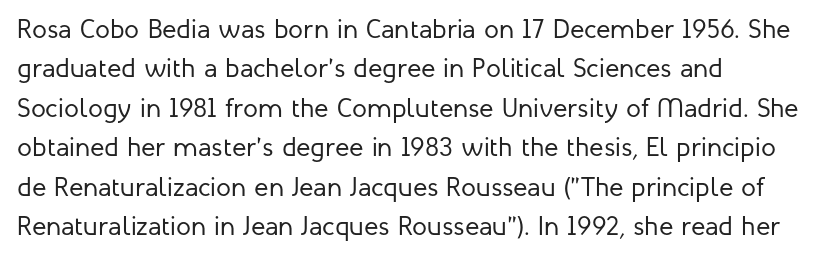
Quick note: not italic, upright. Is the stroke heavy? The answer is a plain regular-or-lighter. The setting favours the left margin, as ordinary paragraphs usually do. Has an underline been added? It has not. Tracking here is standard; glyphs follow each other at the usual distance. Line spacing here is normal.
